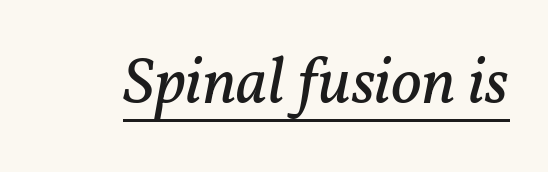
Q: Is the text bold? A: No.
Q: Is the text italic (slanted)? A: Yes, it leans right by about 11 degrees.
Q: Is the typeface a serif or a sans-serif typeface? A: Serif.
Q: Is the text underlined? A: Yes.
Q: Is the spacing between letters normal or unusually wide? A: Normal.
Q: Width (condensed, normal, or wide)? A: Normal.
Q: Stroke contrast? A: Low.
Q: x-height? A: Medium.
Q: Monospaced? A: No.
